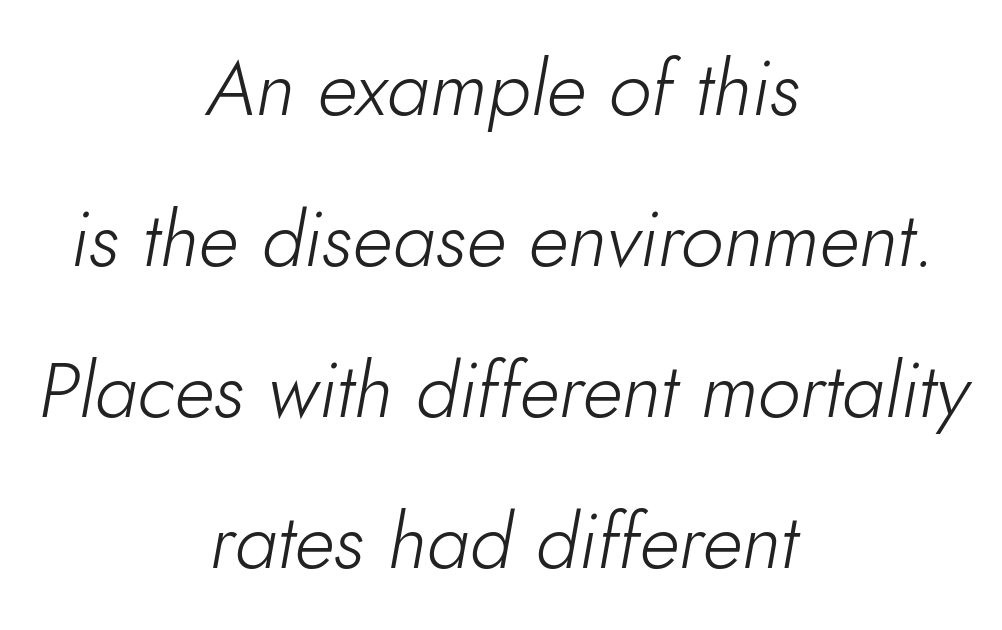
Q: Is the text bold? A: No.
Q: Is the text italic (slanted)? A: Yes, it leans right by about 10 degrees.
Q: Is the text underlined? A: No.
Q: How is the paragraph aligned? A: Centered.
Q: Is the spacing between letters normal or unusually wide? A: Normal.
Q: Is the spacing between lines tight, normal or loose? A: Loose.
Q: Width (condensed, normal, or wide)? A: Normal.
Q: Stroke contrast? A: Low.
Q: x-height? A: Small.
Q: Monospaced? A: No.
